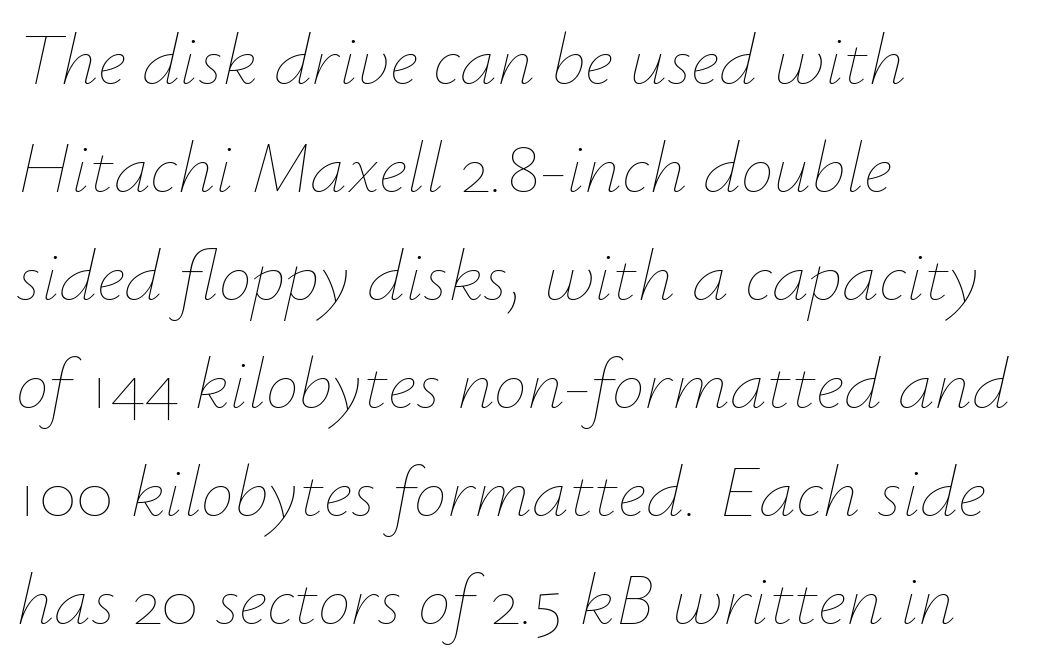
Q: Is the text bold? A: No.
Q: Is the text italic (slanted)? A: Yes, it leans right by about 12 degrees.
Q: Is the text underlined? A: No.
Q: How is the paragraph aligned? A: Left-aligned.
Q: Is the spacing between letters normal or unusually wide? A: Normal.
Q: Is the spacing between lines tight, normal or loose? A: Normal.
Q: Width (condensed, normal, or wide)? A: Normal.
Q: Stroke contrast? A: Low.
Q: x-height? A: Small.
Q: Monospaced? A: No.
